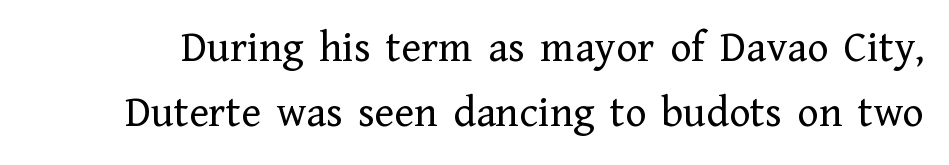
{"serif": "yes", "italic": "no", "bold": "no", "weight": "regular", "width": "normal", "stroke_contrast": "low", "x_height": "medium", "monospaced": "no", "underline": "no", "line_spacing": "normal", "line_spacing_ratio": 1.45, "letter_spacing": "normal", "letter_spacing_em": 0.0, "glyph_px": 45}
